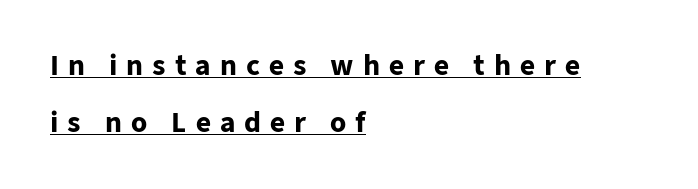
The image shows 26 px bold type, upright; set left-aligned, loose line spacing (2.19x), unusually wide letter spacing (+0.34 em), underlined.
